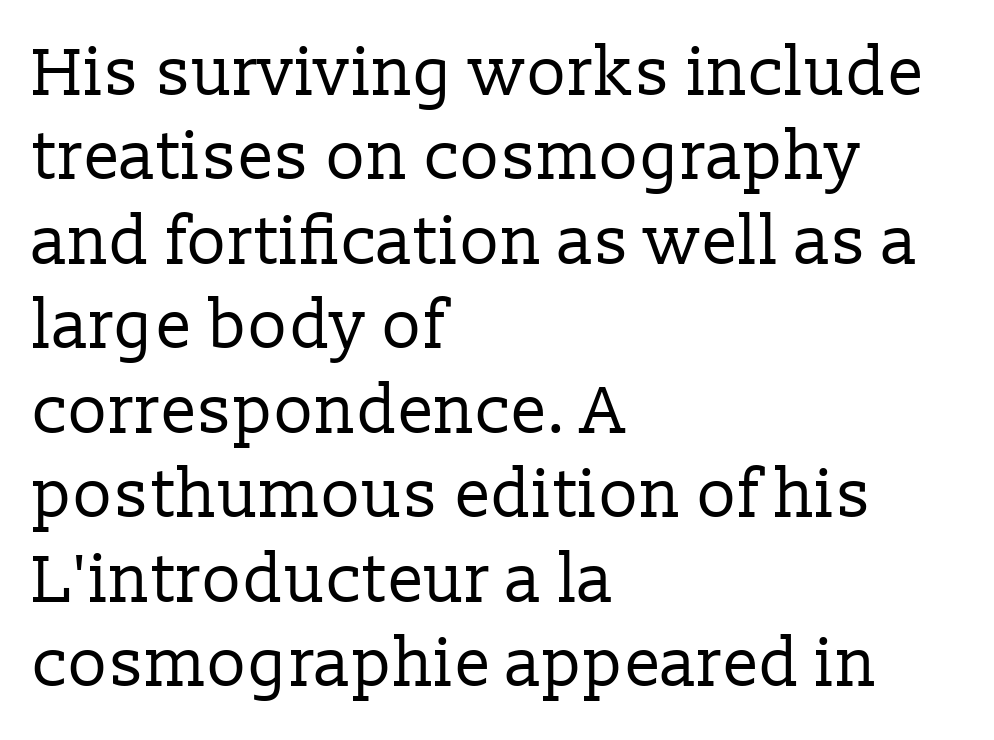
The image shows 67 px regular-weight serif type, upright; set left-aligned, normal line spacing (1.26x), normal letter spacing, not underlined; low stroke contrast and a medium x-height.
